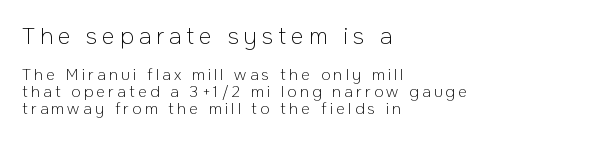
The image shows 22 px text type, upright; set left-aligned, tight line spacing (1.15x), unusually wide letter spacing (+0.23 em), not underlined; the first (top) block is 1.47x larger.
